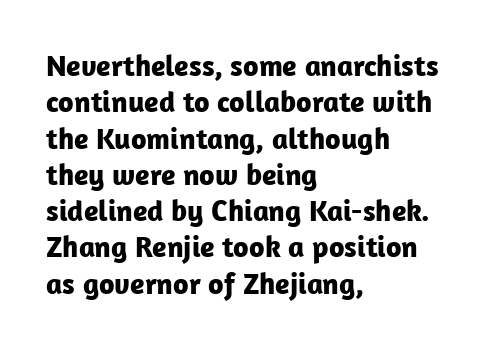
Q: Is the text bold? A: Yes.
Q: Is the text italic (slanted)? A: No, it is upright.
Q: Is the typeface a serif or a sans-serif typeface? A: Sans-serif.
Q: Is the text underlined? A: No.
Q: How is the paragraph aligned? A: Left-aligned.
Q: Is the spacing between letters normal or unusually wide? A: Normal.
Q: Width (condensed, normal, or wide)? A: Normal.
Q: Stroke contrast? A: Low.
Q: x-height? A: Medium.
Q: Monospaced? A: No.
